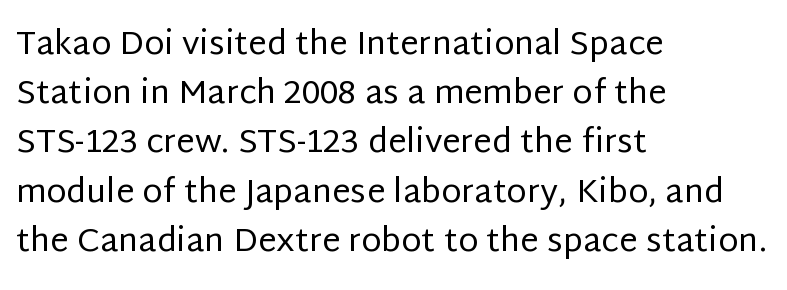
Q: Is the text bold? A: No.
Q: Is the text italic (slanted)? A: No, it is upright.
Q: Is the typeface a serif or a sans-serif typeface? A: Sans-serif.
Q: Is the text underlined? A: No.
Q: How is the paragraph aligned? A: Left-aligned.
Q: Is the spacing between letters normal or unusually wide? A: Normal.
Q: Is the spacing between lines tight, normal or loose? A: Normal.
Q: Width (condensed, normal, or wide)? A: Normal.
Q: Stroke contrast? A: Low.
Q: x-height? A: Large.
Q: Monospaced? A: No.
